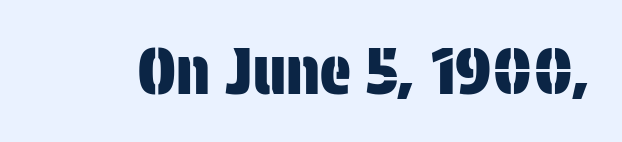
The image shows 64 px condensed sans-serif type, upright; set normal letter spacing, not underlined; low stroke contrast and a large x-height.
